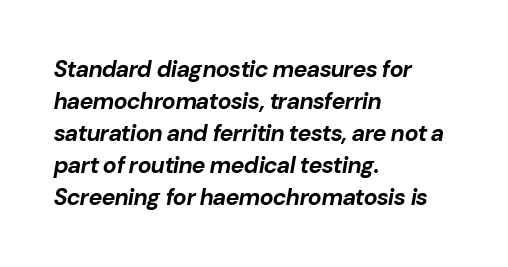
The image shows 23 px bold type, italic (leaning right); set left-aligned, normal line spacing (1.39x), normal letter spacing, not underlined.
